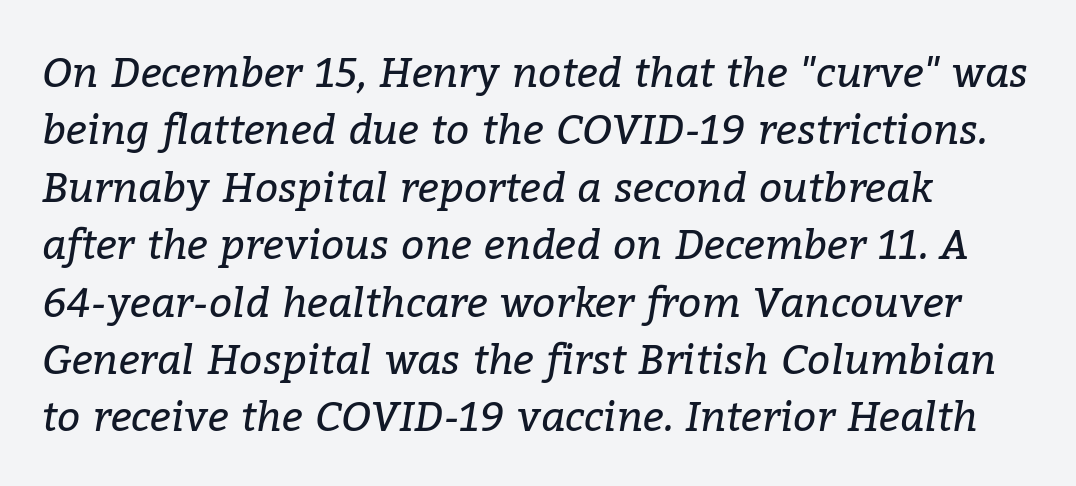
Q: Is the text bold? A: No.
Q: Is the text italic (slanted)? A: Yes, it leans right by about 9 degrees.
Q: Is the typeface a serif or a sans-serif typeface? A: Serif.
Q: Is the text underlined? A: No.
Q: How is the paragraph aligned? A: Left-aligned.
Q: Is the spacing between letters normal or unusually wide? A: Normal.
Q: Is the spacing between lines tight, normal or loose? A: Normal.
Q: Width (condensed, normal, or wide)? A: Normal.
Q: Stroke contrast? A: Low.
Q: x-height? A: Medium.
Q: Monospaced? A: No.
